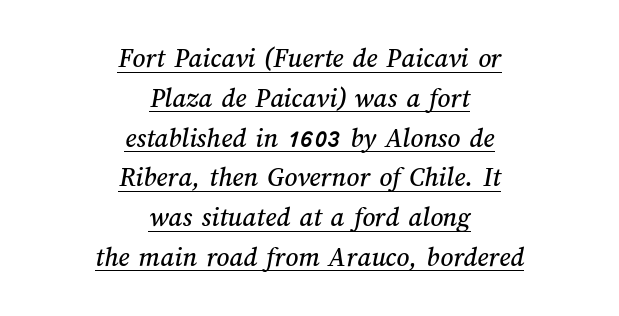
Is there much room between lines? A standard amount, neither cramped nor airy. A typesetter would call this zero additional tracking. The compositor balanced each line on the midline. A typesetter would call this proportional, since set widths differ per character. Does a line run under the words? Yes, clearly.
